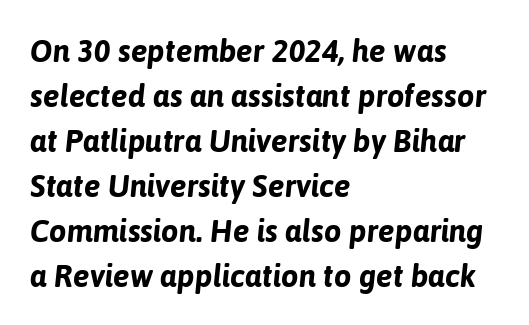
Q: Is the text bold? A: Yes.
Q: Is the text italic (slanted)? A: Yes, it leans right by about 6 degrees.
Q: Is the text underlined? A: No.
Q: How is the paragraph aligned? A: Left-aligned.
Q: Is the spacing between letters normal or unusually wide? A: Normal.
Q: Is the spacing between lines tight, normal or loose? A: Normal.
Q: Width (condensed, normal, or wide)? A: Normal.
Q: Stroke contrast? A: Low.
Q: x-height? A: Medium.
Q: Monospaced? A: No.
